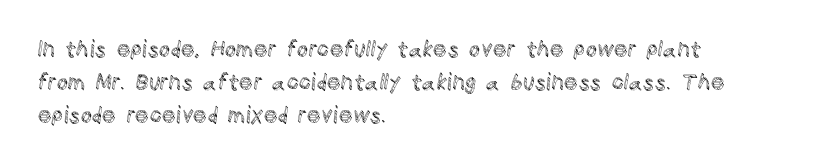
The specimen omits any rule beneath the text block's lines. Is the letter spacing exaggerated? No — it looks like the ordinary default. The rag falls on the right side of this text block. Baseline-to-baseline distance is the conventional proportion of letter height.
